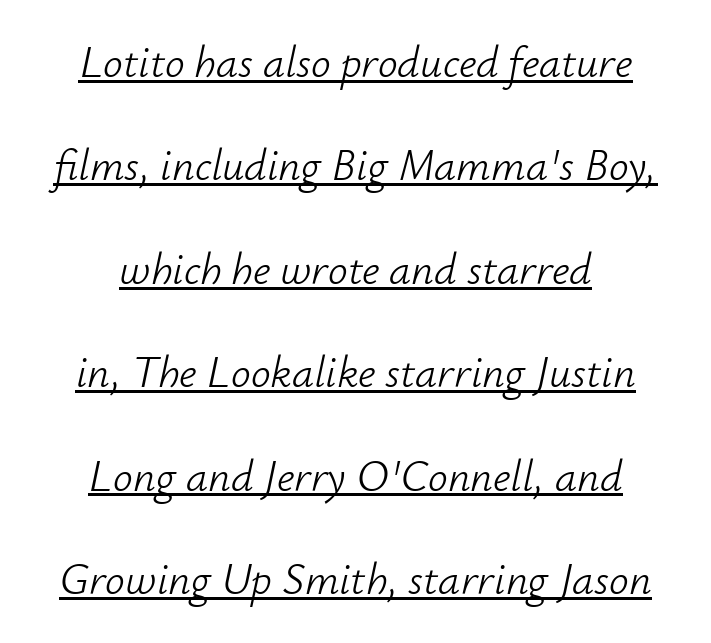
{"italic": "yes", "lean": "right", "slant_degrees": 12, "bold": "no", "weight": "light", "width": "normal", "stroke_contrast": "low", "x_height": "small", "monospaced": "no", "underline": "yes", "align": "center", "line_spacing": "loose", "line_spacing_ratio": 2.35, "letter_spacing": "normal", "letter_spacing_em": 0.0, "glyph_px": 44}
